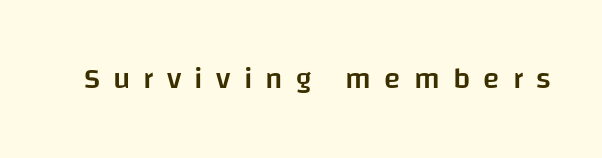
The image shows 30 px semibold sans-serif type, upright; set unusually wide letter spacing (+0.44 em), not underlined; low stroke contrast and a large x-height.
